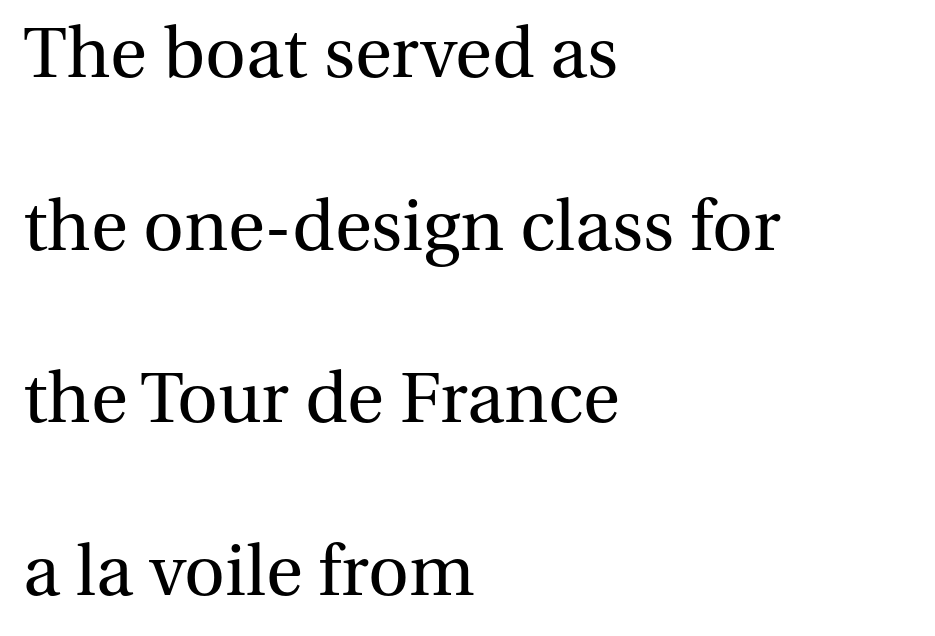
{"serif": "yes", "italic": "no", "bold": "no", "weight": "regular", "width": "normal", "stroke_contrast": "medium", "x_height": "medium", "monospaced": "no", "underline": "no", "align": "left", "line_spacing": "loose", "line_spacing_ratio": 2.43, "letter_spacing": "normal", "letter_spacing_em": 0.0, "glyph_px": 71}
